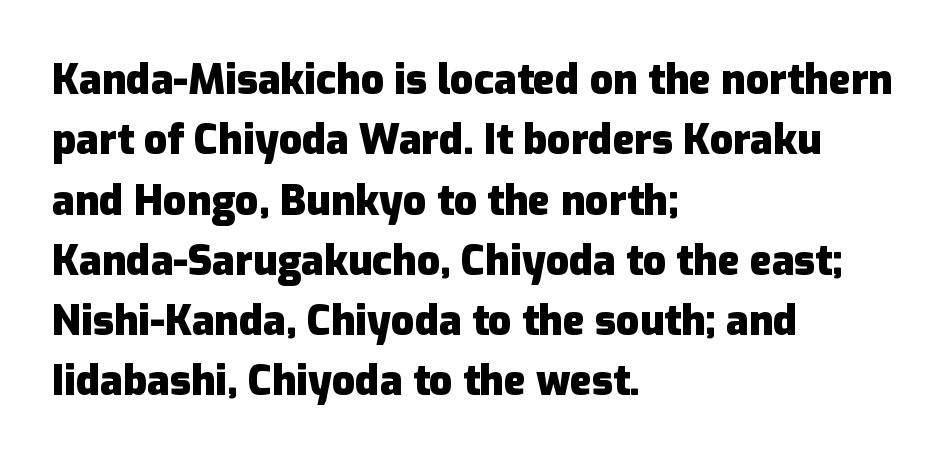
Q: Is the text bold? A: Yes.
Q: Is the text italic (slanted)? A: No, it is upright.
Q: Is the typeface a serif or a sans-serif typeface? A: Sans-serif.
Q: Is the text underlined? A: No.
Q: How is the paragraph aligned? A: Left-aligned.
Q: Is the spacing between letters normal or unusually wide? A: Normal.
Q: Is the spacing between lines tight, normal or loose? A: Normal.
Q: Width (condensed, normal, or wide)? A: Normal.
Q: Stroke contrast? A: Low.
Q: x-height? A: Medium.
Q: Monospaced? A: No.
